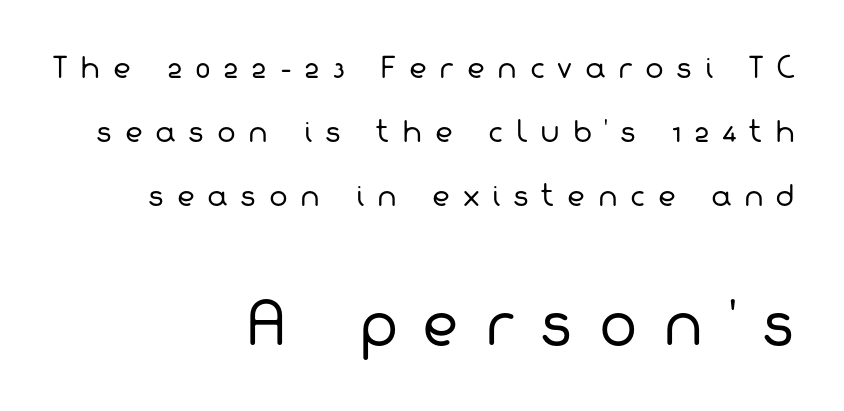
The image shows 57 px regular-weight sans-serif type; set right-aligned, loose line spacing (2.28x), unusually wide letter spacing (+0.45 em), not underlined; the second (bottom) block is 2.04x larger; low stroke contrast and a medium x-height.
